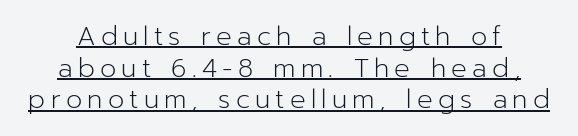
Q: Is the text bold? A: No.
Q: Is the text italic (slanted)? A: No, it is upright.
Q: Is the text underlined? A: Yes.
Q: How is the paragraph aligned? A: Centered.
Q: Is the spacing between letters normal or unusually wide? A: Unusually wide.
